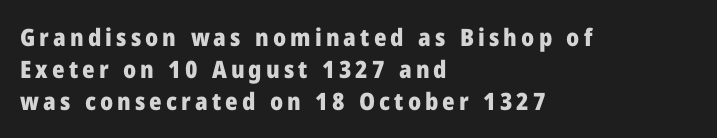
No word sits above an underline. Line spacing here is normal. If you drew a line through each stem, it would be perfectly vertical. A classic flush-left, rag-right setting is used for this passage. As a designer I'd log this as weight 700, bold.
